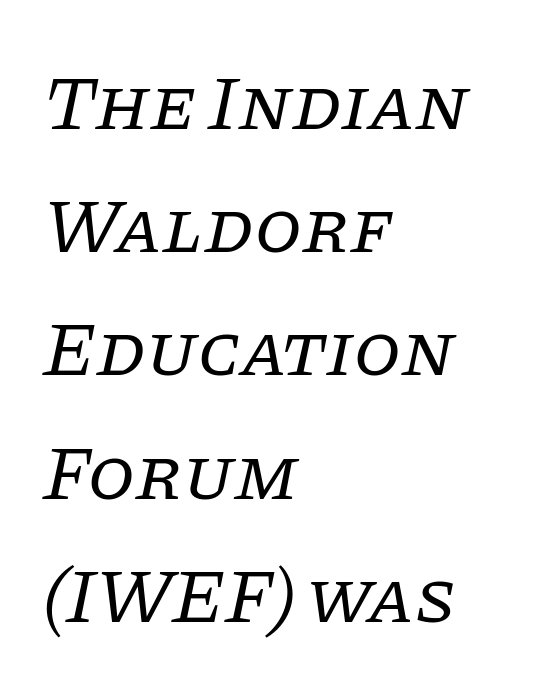
{"serif": "yes", "italic": "yes", "lean": "right", "slant_degrees": 11, "bold": "no", "weight": "regular", "width": "normal", "stroke_contrast": "low", "x_height": "large", "monospaced": "no", "underline": "no", "align": "left", "line_spacing": "normal", "line_spacing_ratio": 1.6, "letter_spacing": "normal", "letter_spacing_em": 0.0, "glyph_px": 77}
